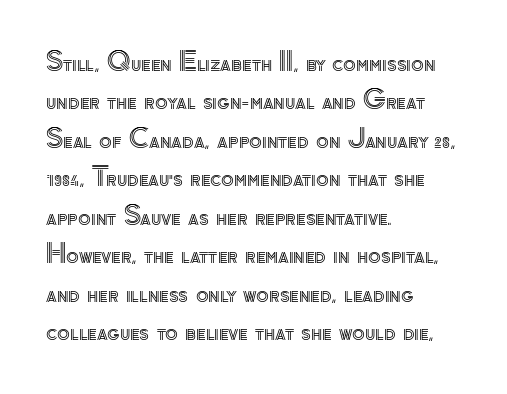
These lines keep a tight, regular rhythm from letter to letter. A student would call this left alignment; a typographer would say flush left, rag right. Descenders are the only things crossing below the line. Evenly set lines give the paragraph a standard silhouette. Ordinary non-slanted type is in use.
